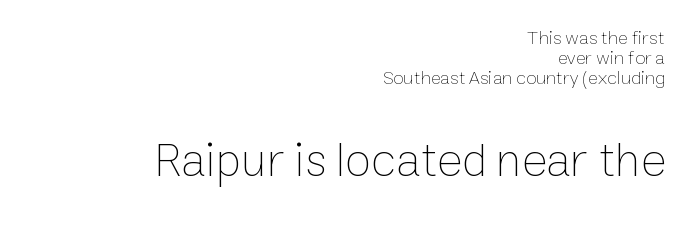
{"italic": "no", "bold": "no", "weight": "thin", "width": "normal", "stroke_contrast": "low", "x_height": "medium", "monospaced": "no", "underline": "no", "align": "right", "line_spacing": "tight", "line_spacing_ratio": 1.04, "letter_spacing": "normal", "letter_spacing_em": 0.0, "larger_block": "second", "size_ratio": 2.53, "glyph_px": 48}
